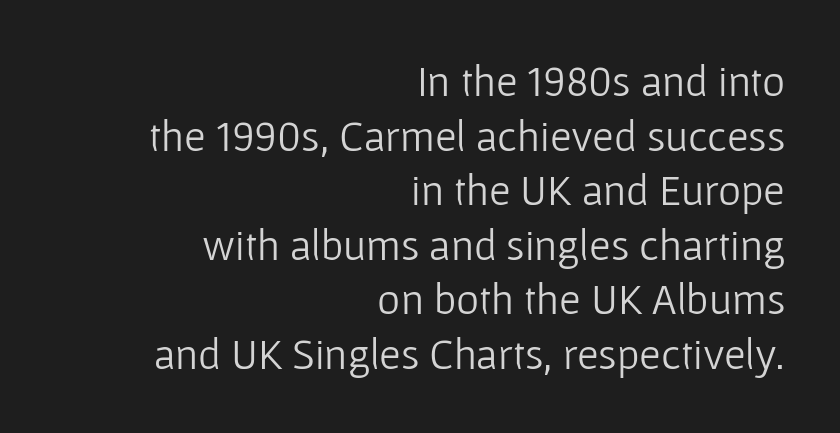
Q: Is the text bold? A: No.
Q: Is the text italic (slanted)? A: No, it is upright.
Q: Is the typeface a serif or a sans-serif typeface? A: Sans-serif.
Q: Is the text underlined? A: No.
Q: How is the paragraph aligned? A: Right-aligned.
Q: Is the spacing between letters normal or unusually wide? A: Normal.
Q: Width (condensed, normal, or wide)? A: Normal.
Q: Stroke contrast? A: Low.
Q: x-height? A: Medium.
Q: Monospaced? A: No.
